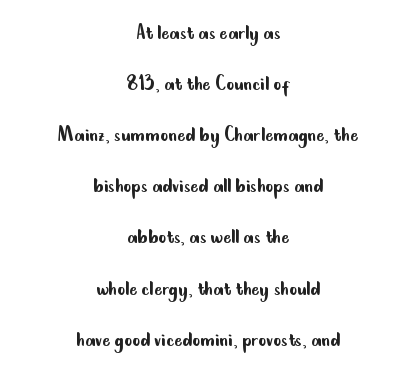
The image shows 24 px text type, upright; set centered, loose line spacing (2.13x), normal letter spacing, not underlined.
